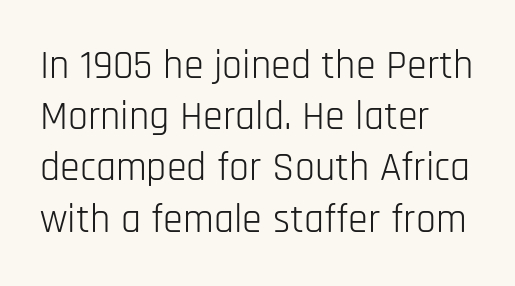
Q: Is the text bold? A: No.
Q: Is the text italic (slanted)? A: No, it is upright.
Q: Is the typeface a serif or a sans-serif typeface? A: Sans-serif.
Q: Is the text underlined? A: No.
Q: How is the paragraph aligned? A: Left-aligned.
Q: Is the spacing between letters normal or unusually wide? A: Normal.
Q: Is the spacing between lines tight, normal or loose? A: Normal.
Q: Width (condensed, normal, or wide)? A: Condensed.
Q: Stroke contrast? A: Low.
Q: x-height? A: Large.
Q: Monospaced? A: No.
